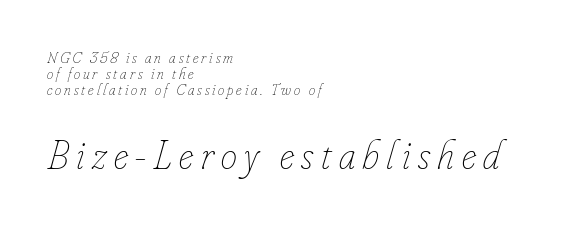
The image shows 41 px thin, condensed type, italic (leaning right); set left-aligned, tight line spacing (1.0x), not underlined; the second (bottom) block is 2.56x larger; low stroke contrast and a small x-height.
